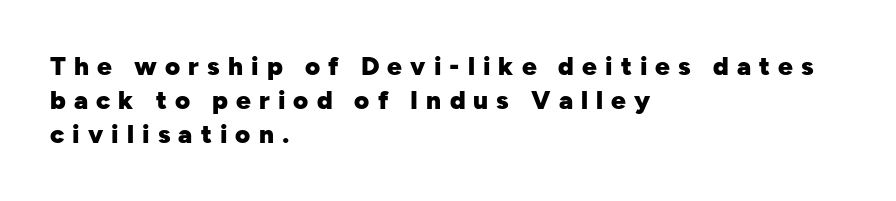
{"italic": "no", "bold": "yes", "underline": "no", "align": "left", "line_spacing": "normal", "line_spacing_ratio": 1.31, "letter_spacing": "wide", "letter_spacing_em": 0.31, "glyph_px": 26}
